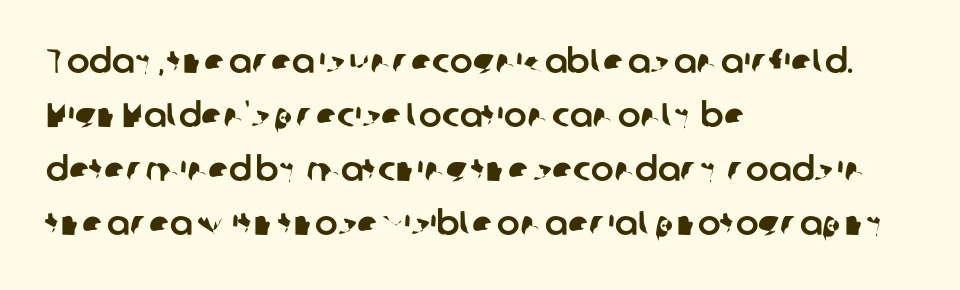
The image shows 34 px sans-serif type; set left-aligned, normal line spacing (1.59x), normal letter spacing, not underlined; low stroke contrast and a medium x-height.
